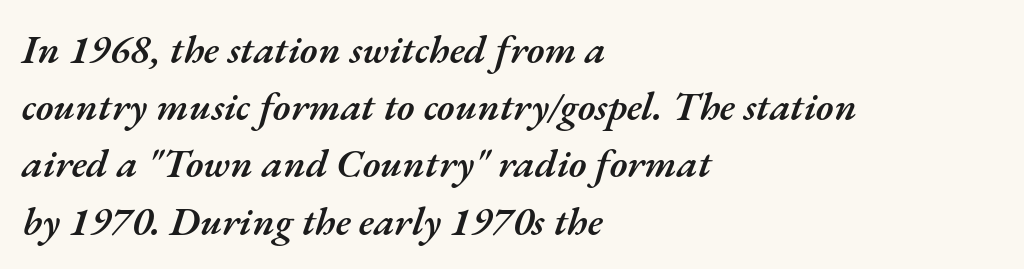
Q: Is the text bold? A: Semi-bold.
Q: Is the text italic (slanted)? A: Yes, it leans right by about 17 degrees.
Q: Is the text underlined? A: No.
Q: How is the paragraph aligned? A: Left-aligned.
Q: Is the spacing between letters normal or unusually wide? A: Normal.
Q: Is the spacing between lines tight, normal or loose? A: Normal.
Q: Width (condensed, normal, or wide)? A: Normal.
Q: Stroke contrast? A: Medium.
Q: x-height? A: Small.
Q: Monospaced? A: No.
